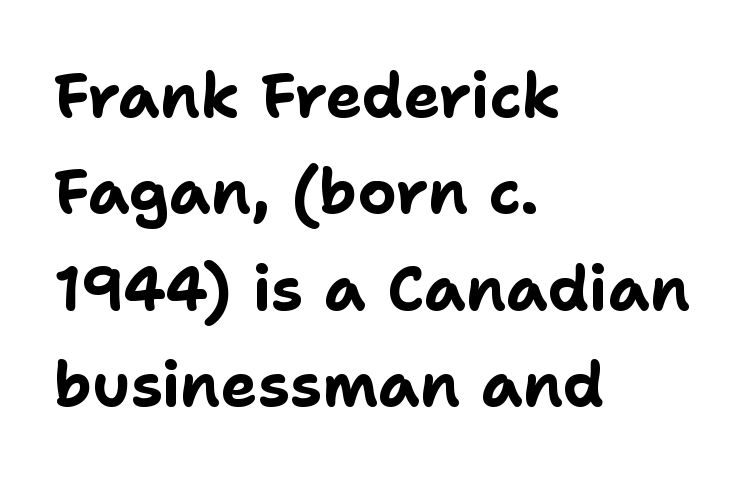
{"serif": "no", "italic": "no", "bold": "yes", "weight": "bold", "width": "normal", "stroke_contrast": "low", "x_height": "medium", "monospaced": "no", "underline": "no", "align": "left", "line_spacing": "normal", "line_spacing_ratio": 1.58, "letter_spacing": "normal", "letter_spacing_em": 0.0, "glyph_px": 61}
